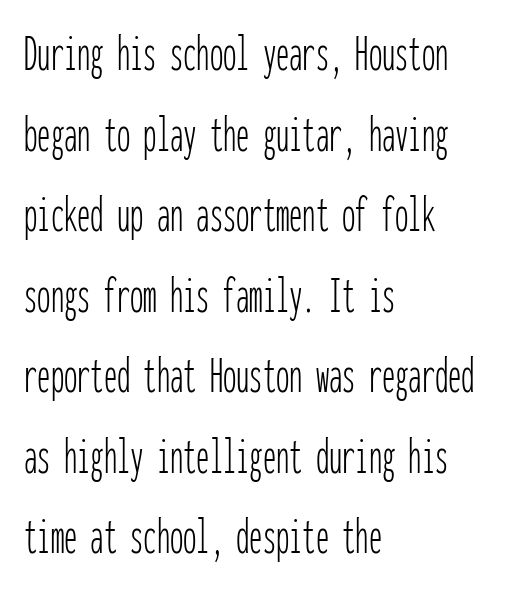
Q: Is the text bold? A: No.
Q: Is the text italic (slanted)? A: No, it is upright.
Q: Is the typeface a serif or a sans-serif typeface? A: Sans-serif.
Q: Is the text underlined? A: No.
Q: How is the paragraph aligned? A: Left-aligned.
Q: Is the spacing between letters normal or unusually wide? A: Normal.
Q: Is the spacing between lines tight, normal or loose? A: Normal.
Q: Width (condensed, normal, or wide)? A: Condensed.
Q: Stroke contrast? A: Low.
Q: x-height? A: Medium.
Q: Monospaced? A: Yes.
